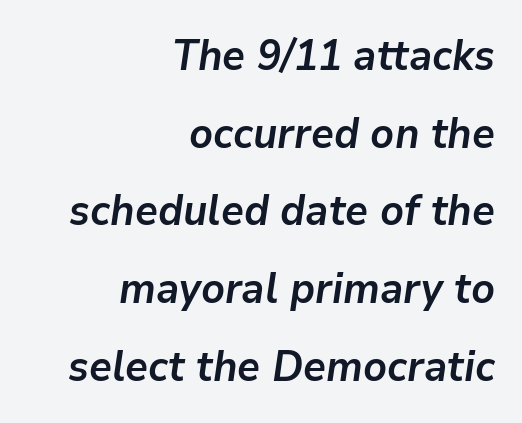
The image shows 42 px semibold type, italic (leaning right); set right-aligned, line spacing 1.85x, normal letter spacing, not underlined; low stroke contrast and a medium x-height.
